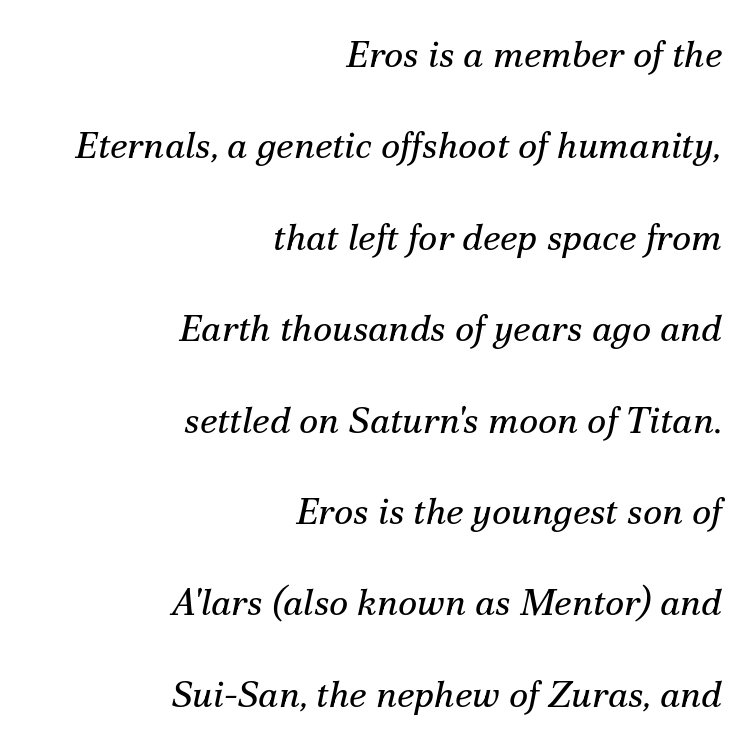
{"serif": "yes", "italic": "yes", "lean": "right", "slant_degrees": 12, "bold": "no", "weight": "regular", "width": "normal", "stroke_contrast": "medium", "x_height": "small", "monospaced": "no", "underline": "no", "align": "right", "line_spacing": "loose", "line_spacing_ratio": 2.47, "letter_spacing": "normal", "letter_spacing_em": 0.0, "glyph_px": 37}
